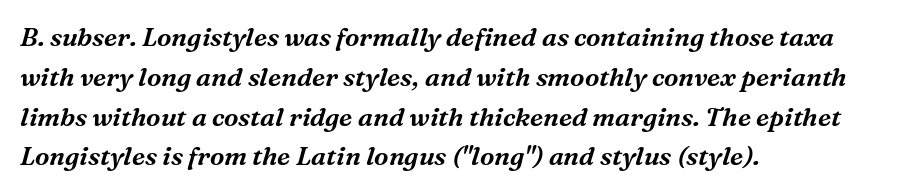
Every row of glyphs begins at an identical x-position on the left. Quick note: interline space is typical. Glyph-to-glyph distance matches everyday printed text. This sample uses an oblique cut, with every glyph tilted off the vertical. No word sits above an underline.
